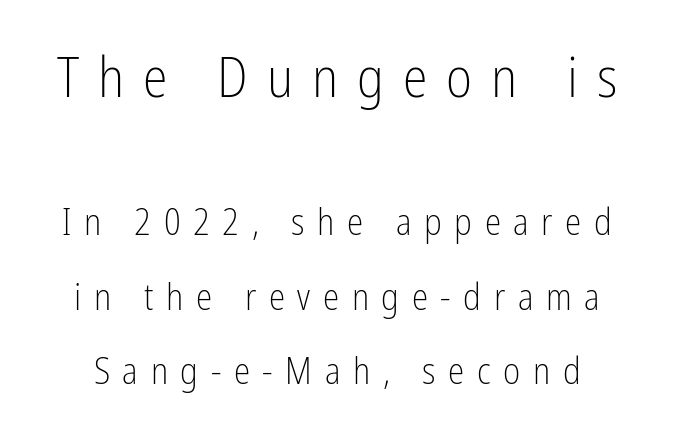
Q: Is the text bold? A: No.
Q: Is the text italic (slanted)? A: No, it is upright.
Q: Is the typeface a serif or a sans-serif typeface? A: Sans-serif.
Q: Is the text underlined? A: No.
Q: Is the spacing between letters normal or unusually wide? A: Unusually wide.
Q: Is the spacing between lines tight, normal or loose? A: Loose.
Q: Which block of text is set in a larger size, the first (top) or the second (bottom)? A: The first (top) one.
Q: Width (condensed, normal, or wide)? A: Condensed.
Q: Stroke contrast? A: Low.
Q: x-height? A: Medium.
Q: Monospaced? A: No.
